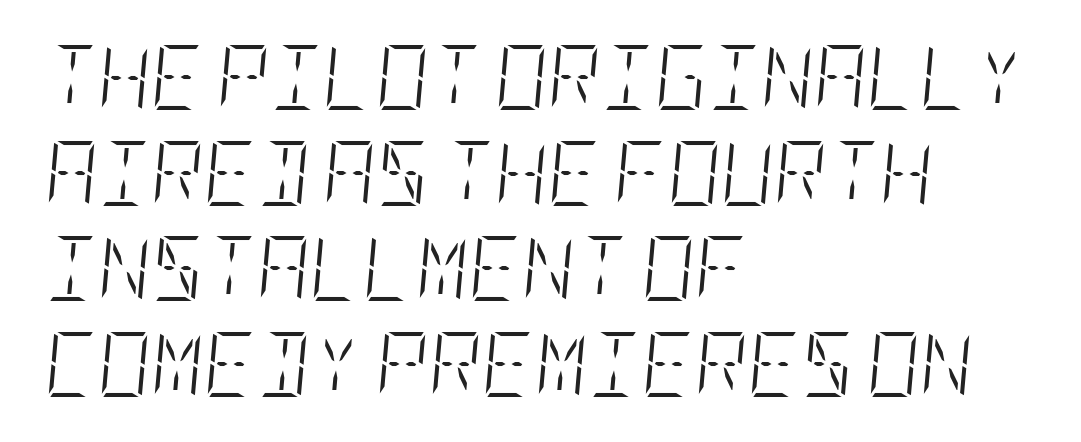
{"italic": "yes", "lean": "right", "slant_degrees": 5, "bold": "no", "weight": "light", "width": "condensed", "stroke_contrast": "low", "x_height": "large", "underline": "no", "align": "left", "line_spacing": "normal", "line_spacing_ratio": 1.47, "letter_spacing": "normal", "letter_spacing_em": 0.0, "glyph_px": 65}
